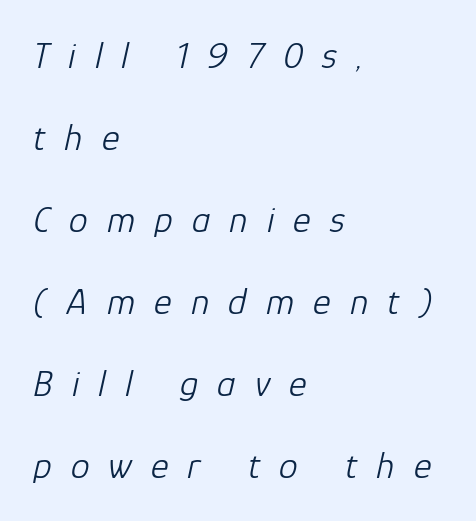
Q: Is the text bold? A: No.
Q: Is the text italic (slanted)? A: Yes, it leans right by about 12 degrees.
Q: Is the text underlined? A: No.
Q: How is the paragraph aligned? A: Left-aligned.
Q: Is the spacing between letters normal or unusually wide? A: Unusually wide.
Q: Is the spacing between lines tight, normal or loose? A: Loose.
Q: Width (condensed, normal, or wide)? A: Normal.
Q: Stroke contrast? A: Low.
Q: x-height? A: Medium.
Q: Monospaced? A: No.
